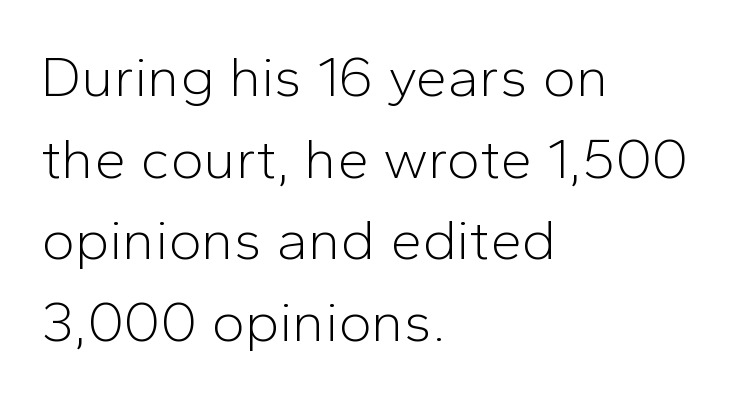
The image shows 57 px light sans-serif type, upright; set left-aligned, normal line spacing (1.43x), normal letter spacing, not underlined; low stroke contrast and a medium x-height.
